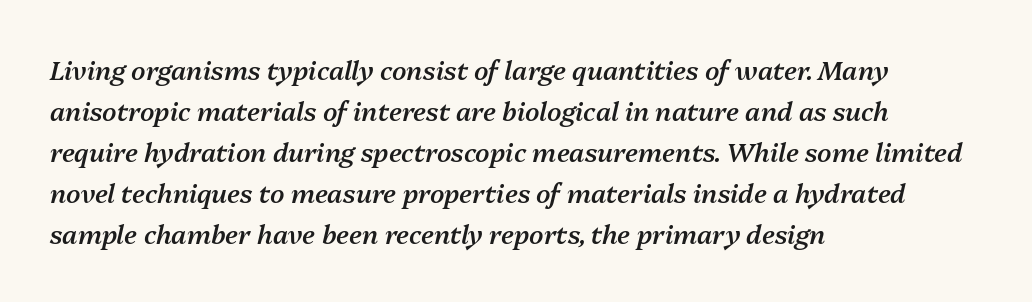
{"italic": "yes", "lean": "right", "slant_degrees": 13, "bold": "semi", "underline": "no", "align": "left", "line_spacing": "normal", "line_spacing_ratio": 1.58, "letter_spacing": "normal", "letter_spacing_em": 0.0, "glyph_px": 26}
